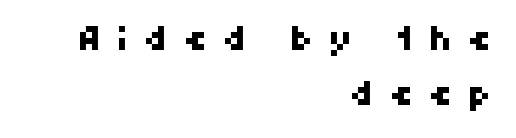
{"serif": "no", "width": "normal", "stroke_contrast": "high", "x_height": "medium", "monospaced": "no", "underline": "no", "align": "right", "line_spacing": "normal", "line_spacing_ratio": 1.68, "letter_spacing": "wide", "letter_spacing_em": 0.47, "glyph_px": 33}
